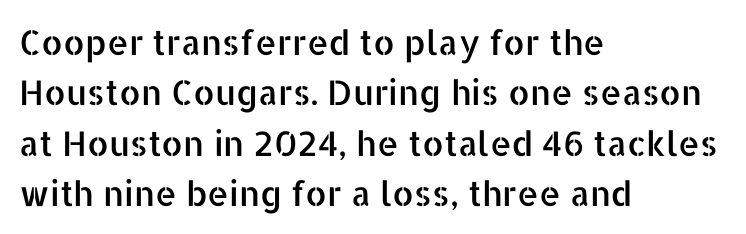
The image shows 34 px sans-serif type, upright; set left-aligned, normal line spacing (1.48x), normal letter spacing, not underlined; low stroke contrast and a medium x-height.
